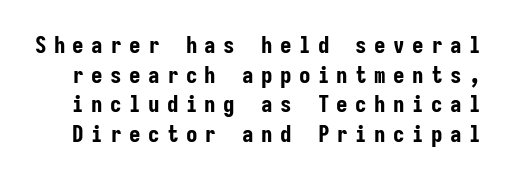
The image shows 23 px bold type, upright; set normal line spacing (1.29x), unusually wide letter spacing (+0.32 em), not underlined.
